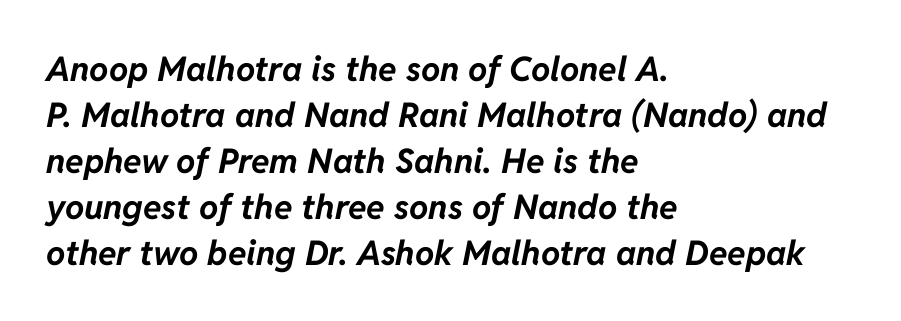
Q: Is the text bold? A: Yes.
Q: Is the text italic (slanted)? A: Yes, it leans right by about 11 degrees.
Q: Is the text underlined? A: No.
Q: How is the paragraph aligned? A: Left-aligned.
Q: Is the spacing between letters normal or unusually wide? A: Normal.
Q: Is the spacing between lines tight, normal or loose? A: Normal.
Q: Width (condensed, normal, or wide)? A: Normal.
Q: Stroke contrast? A: Low.
Q: x-height? A: Medium.
Q: Monospaced? A: No.
